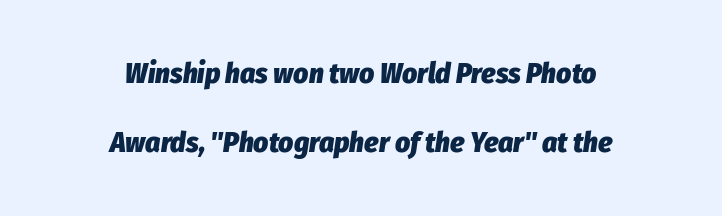
{"italic": "yes", "lean": "right", "slant_degrees": 8, "bold": "yes", "weight": "heavy", "width": "condensed", "stroke_contrast": "low", "x_height": "medium", "monospaced": "no", "underline": "no", "align": "center", "line_spacing": "loose", "line_spacing_ratio": 2.38, "letter_spacing": "normal", "letter_spacing_em": 0.0, "glyph_px": 29}
